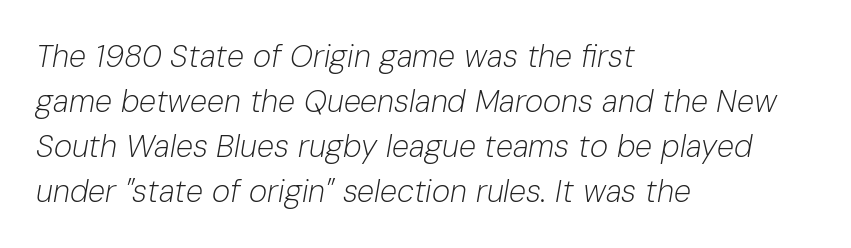
{"italic": "yes", "lean": "right", "slant_degrees": 10, "bold": "no", "weight": "light", "width": "normal", "stroke_contrast": "low", "x_height": "medium", "monospaced": "no", "underline": "no", "align": "left", "line_spacing": "normal", "line_spacing_ratio": 1.45, "letter_spacing": "normal", "letter_spacing_em": 0.0, "glyph_px": 31}
